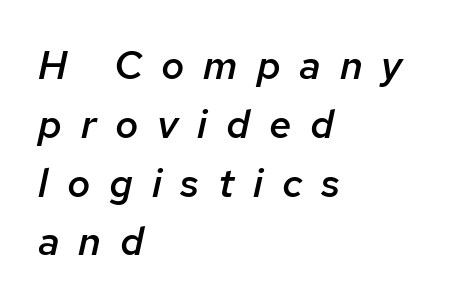
Tall strokes in this sample are angled rather than plumb. Look at the stroke-to-counter ratio: somewhat heavy, a semibold. Here the designer chose a conventional face with non-uniform glyph widths. Quick note: underline off.
